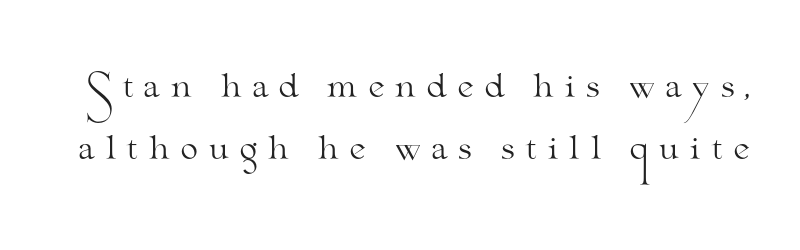
The image shows 32 px light, wide serif type, upright; set loose line spacing (1.93x), unusually wide letter spacing (+0.29 em), not underlined; medium stroke contrast and a small x-height.
